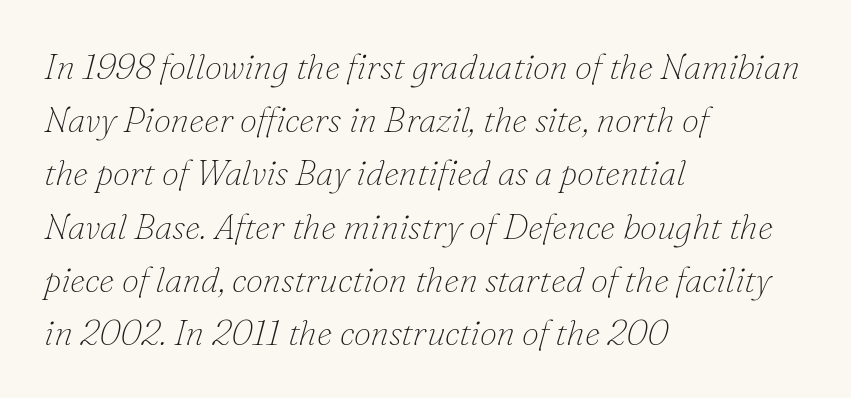
Q: Is the text bold? A: No.
Q: Is the text italic (slanted)? A: Yes, it leans right by about 16 degrees.
Q: Is the typeface a serif or a sans-serif typeface? A: Serif.
Q: Is the text underlined? A: No.
Q: How is the paragraph aligned? A: Left-aligned.
Q: Is the spacing between letters normal or unusually wide? A: Normal.
Q: Is the spacing between lines tight, normal or loose? A: Normal.
Q: Width (condensed, normal, or wide)? A: Normal.
Q: Stroke contrast? A: Low.
Q: x-height? A: Small.
Q: Monospaced? A: No.
